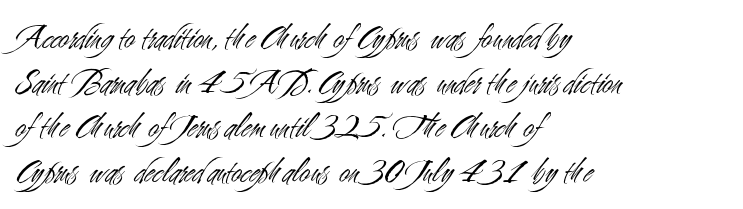
Q: Is the text bold? A: No.
Q: Is the text italic (slanted)? A: Yes.
Q: Is the typeface a serif or a sans-serif typeface? A: Sans-serif.
Q: Is the text underlined? A: No.
Q: How is the paragraph aligned? A: Left-aligned.
Q: Is the spacing between letters normal or unusually wide? A: Normal.
Q: Width (condensed, normal, or wide)? A: Condensed.
Q: Stroke contrast? A: Medium.
Q: x-height? A: Small.
Q: Monospaced? A: No.
